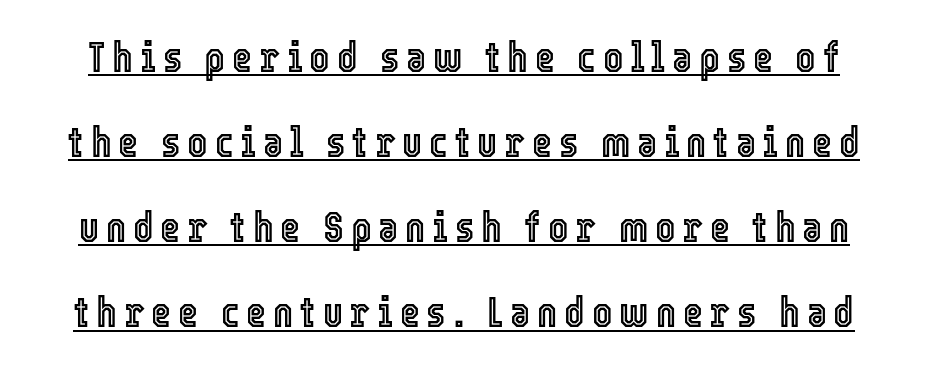
{"italic": "no", "width": "condensed", "x_height": "medium", "monospaced": "no", "underline": "yes", "line_spacing": "loose", "line_spacing_ratio": 1.98, "glyph_px": 43}
